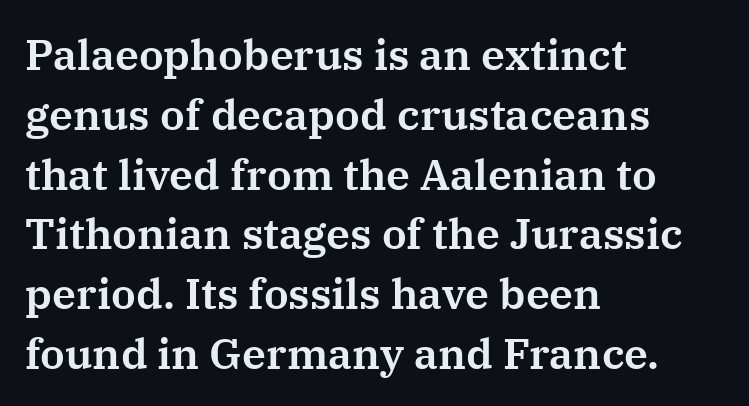
Q: Is the text italic (slanted)? A: No, it is upright.
Q: Is the typeface a serif or a sans-serif typeface? A: Serif.
Q: Is the text underlined? A: No.
Q: How is the paragraph aligned? A: Left-aligned.
Q: Is the spacing between letters normal or unusually wide? A: Normal.
Q: Is the spacing between lines tight, normal or loose? A: Normal.
Q: Width (condensed, normal, or wide)? A: Normal.
Q: Stroke contrast? A: Medium.
Q: x-height? A: Medium.
Q: Monospaced? A: No.
